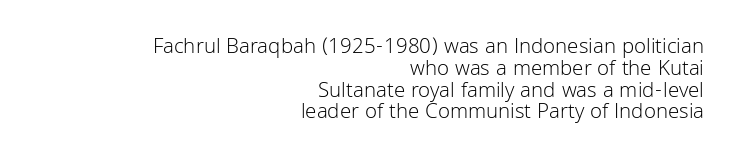
Q: Is the text bold? A: No.
Q: Is the text italic (slanted)? A: No, it is upright.
Q: Is the text underlined? A: No.
Q: How is the paragraph aligned? A: Right-aligned.
Q: Is the spacing between letters normal or unusually wide? A: Normal.
Q: Is the spacing between lines tight, normal or loose? A: Tight.
